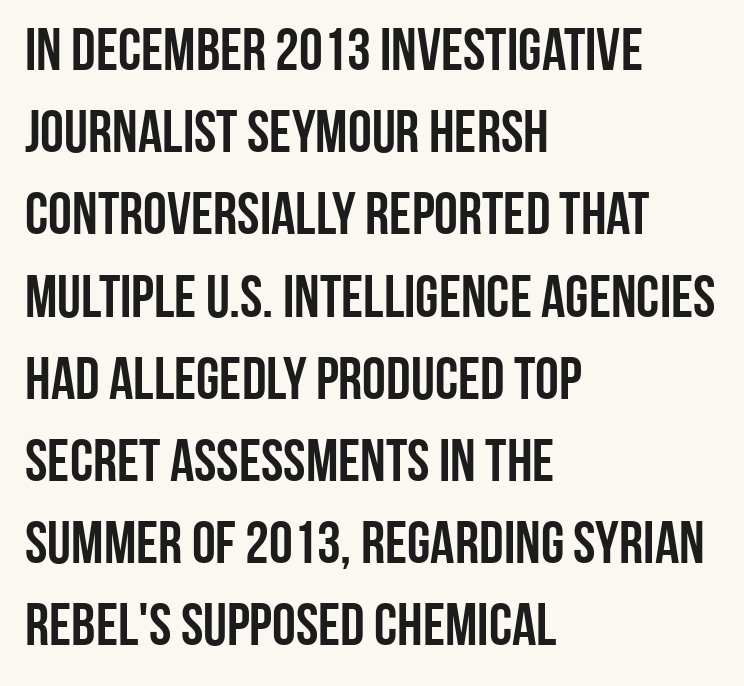
Bare-footed words on every line. Posture: upright roman. A student would call this left alignment; a typographer would say flush left, rag right. The rendering uses natural spacing where letterforms have individual widths. Nothing sits at the stroke ends, so this counts as sans-serif.
